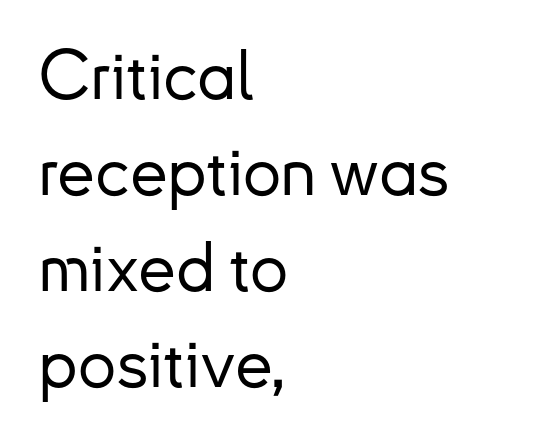
The image shows 68 px sans-serif type, upright; set left-aligned, normal line spacing (1.41x), normal letter spacing, not underlined; low stroke contrast and a small x-height.
